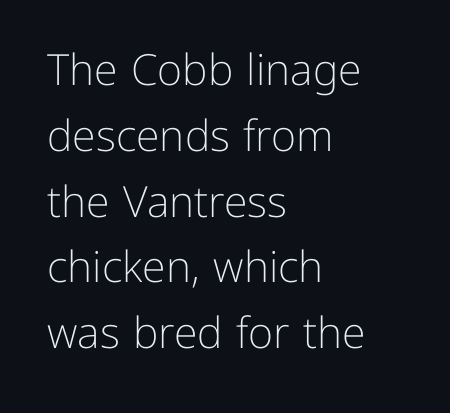
Q: Is the text bold? A: No.
Q: Is the text italic (slanted)? A: No, it is upright.
Q: Is the typeface a serif or a sans-serif typeface? A: Sans-serif.
Q: Is the text underlined? A: No.
Q: How is the paragraph aligned? A: Left-aligned.
Q: Is the spacing between letters normal or unusually wide? A: Normal.
Q: Is the spacing between lines tight, normal or loose? A: Normal.
Q: Width (condensed, normal, or wide)? A: Normal.
Q: Stroke contrast? A: Low.
Q: x-height? A: Medium.
Q: Monospaced? A: No.
